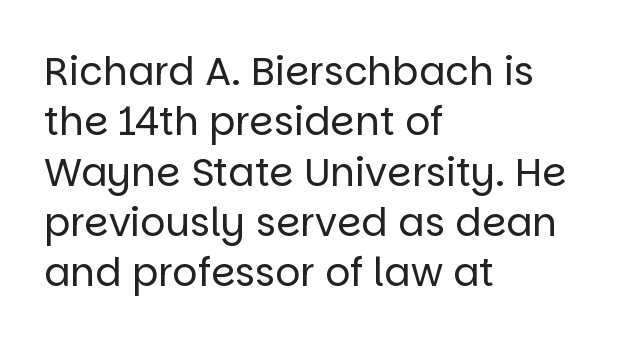
{"serif": "no", "italic": "no", "bold": "no", "weight": "regular", "width": "normal", "stroke_contrast": "low", "x_height": "large", "monospaced": "no", "underline": "no", "align": "left", "line_spacing": "normal", "line_spacing_ratio": 1.29, "letter_spacing": "normal", "letter_spacing_em": 0.0, "glyph_px": 39}
